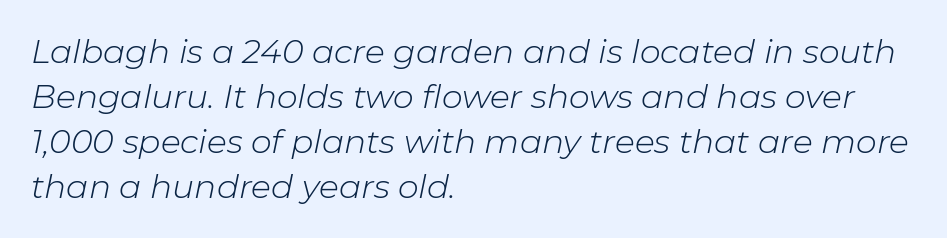
Q: Is the text bold? A: No.
Q: Is the text italic (slanted)? A: Yes, it leans right by about 11 degrees.
Q: Is the text underlined? A: No.
Q: How is the paragraph aligned? A: Left-aligned.
Q: Is the spacing between letters normal or unusually wide? A: Normal.
Q: Is the spacing between lines tight, normal or loose? A: Normal.
Q: Width (condensed, normal, or wide)? A: Normal.
Q: Stroke contrast? A: Low.
Q: x-height? A: Medium.
Q: Monospaced? A: No.
